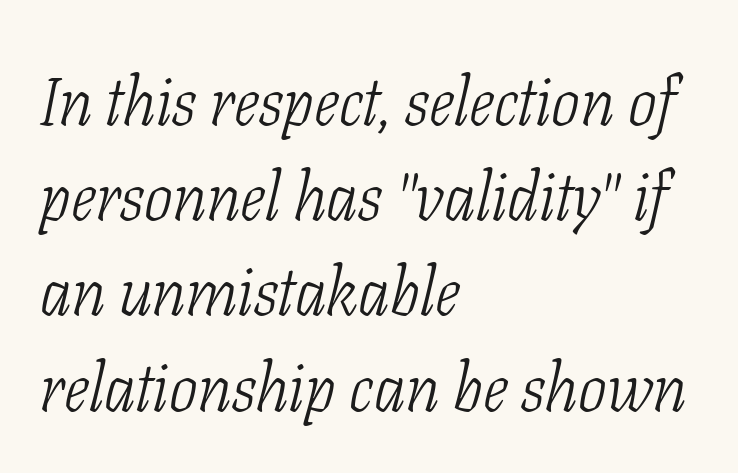
The image shows 68 px light, condensed serif type, italic (leaning right); set left-aligned, normal line spacing (1.4x), normal letter spacing, not underlined; low stroke contrast and a medium x-height.
